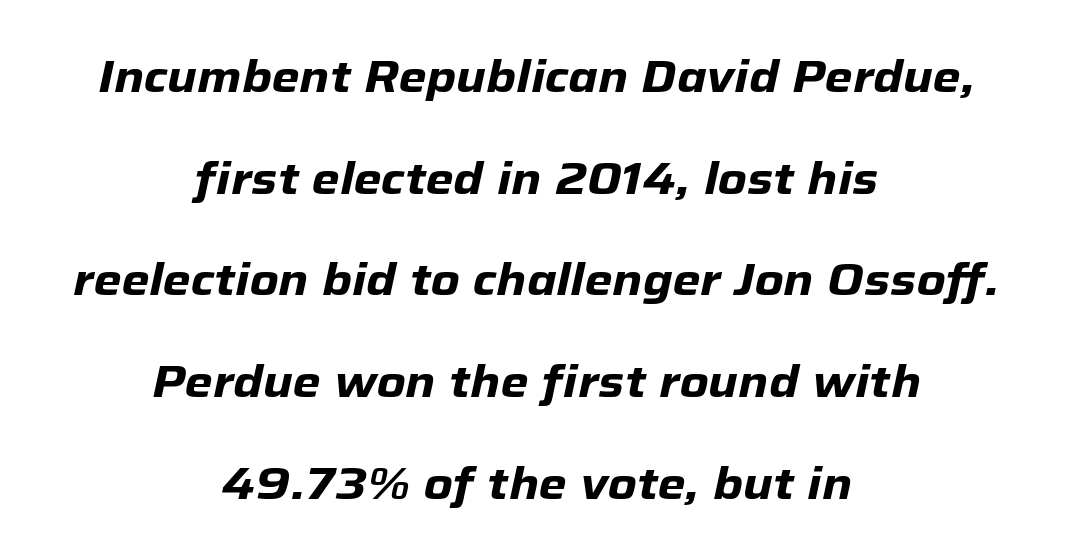
Caption: multi-line text, centered on the measure. The typesetting leans heavy: a genuine bold. A typesetter would call this proportional, since set widths differ per character. The letterforms sit shoulder to shoulder at normal distance. Leading: increased.
